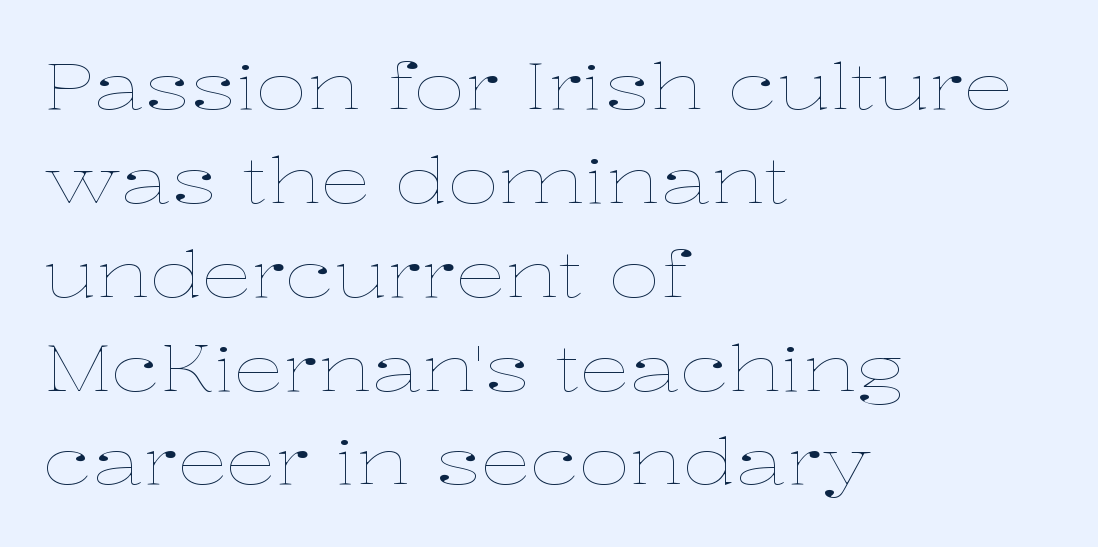
Q: Is the text bold? A: No.
Q: Is the text italic (slanted)? A: No, it is upright.
Q: Is the text underlined? A: No.
Q: How is the paragraph aligned? A: Left-aligned.
Q: Is the spacing between letters normal or unusually wide? A: Normal.
Q: Is the spacing between lines tight, normal or loose? A: Normal.
Q: Width (condensed, normal, or wide)? A: Wide.
Q: Stroke contrast? A: Low.
Q: x-height? A: Medium.
Q: Monospaced? A: No.
